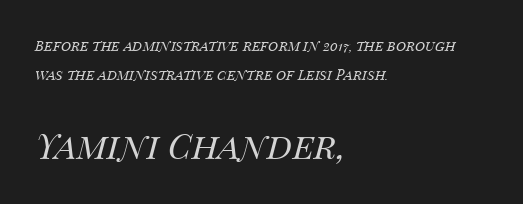
A bare baseline throughout the passage. The gaps between neighbouring characters are ordinary and unremarkable. These glyphs show unthickened strokes, regular width or finer. The face used here appears at its bigger size in the lower chunk. Quick note: interline space is abundant. Think of a printed novel: that variable character pitch is what you see here.
